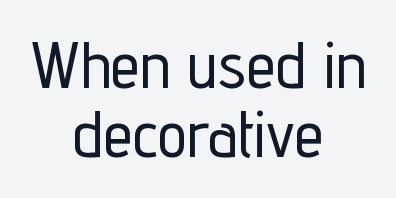
Q: Is the text italic (slanted)? A: No, it is upright.
Q: Is the typeface a serif or a sans-serif typeface? A: Sans-serif.
Q: Is the text underlined? A: No.
Q: How is the paragraph aligned? A: Centered.
Q: Is the spacing between letters normal or unusually wide? A: Normal.
Q: Is the spacing between lines tight, normal or loose? A: Tight.
Q: Width (condensed, normal, or wide)? A: Condensed.
Q: Stroke contrast? A: Low.
Q: x-height? A: Medium.
Q: Monospaced? A: No.
